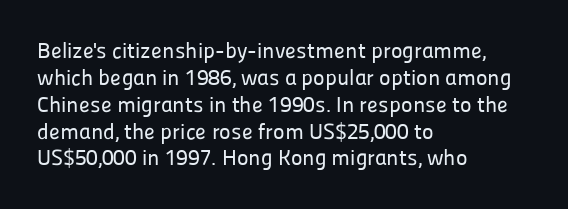
The image shows 22 px text type, upright; set left-aligned, line spacing 1.22x, normal letter spacing, not underlined.
